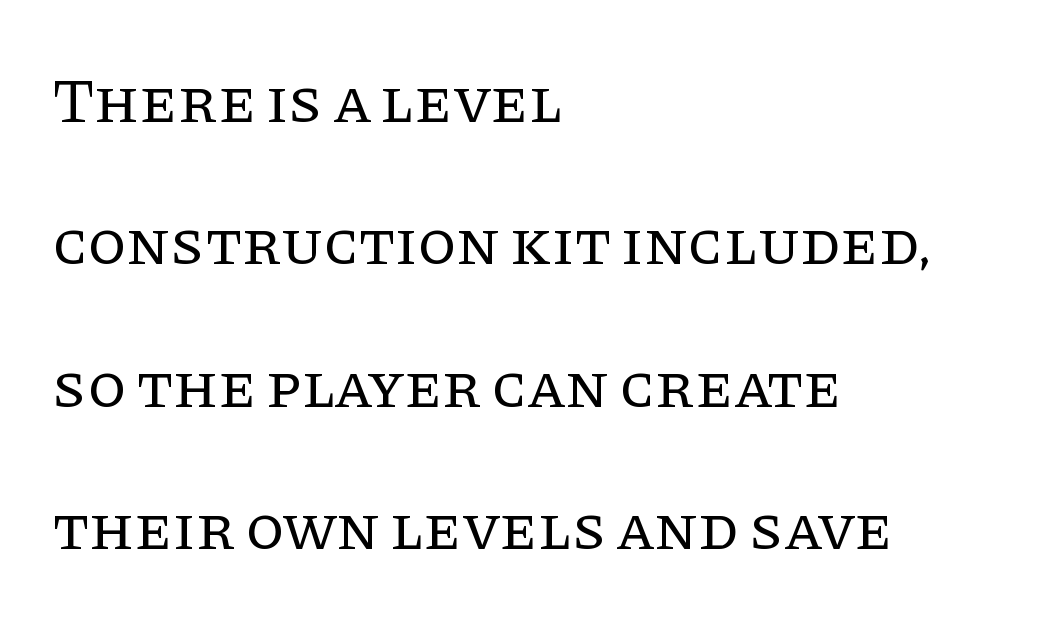
The face used here is proportionally spaced, like ordinary book or web type. Notice how the passage keeps a crisp vertical edge on the left only. Letters rest on an invisible, unmarked baseline. If you measured baseline to baseline, you'd find a long distance.
